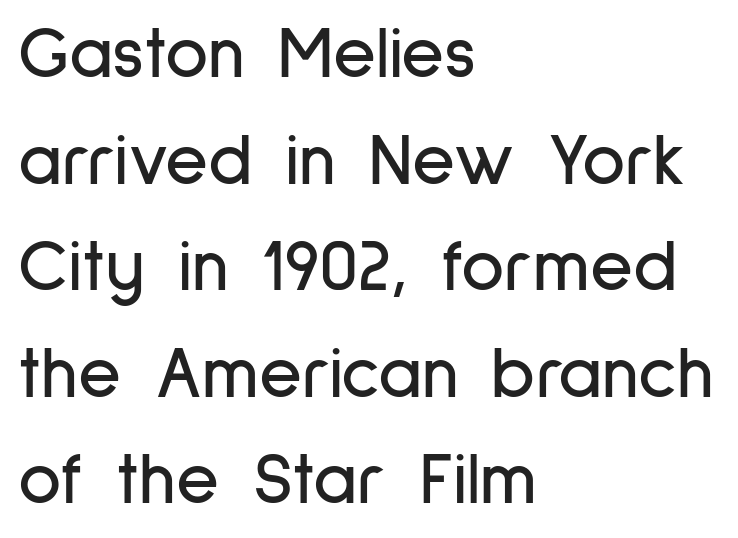
Q: Is the text italic (slanted)? A: No, it is upright.
Q: Is the typeface a serif or a sans-serif typeface? A: Sans-serif.
Q: Is the text underlined? A: No.
Q: How is the paragraph aligned? A: Left-aligned.
Q: Is the spacing between letters normal or unusually wide? A: Normal.
Q: Is the spacing between lines tight, normal or loose? A: Normal.
Q: Width (condensed, normal, or wide)? A: Condensed.
Q: Stroke contrast? A: Low.
Q: x-height? A: Medium.
Q: Monospaced? A: No.
